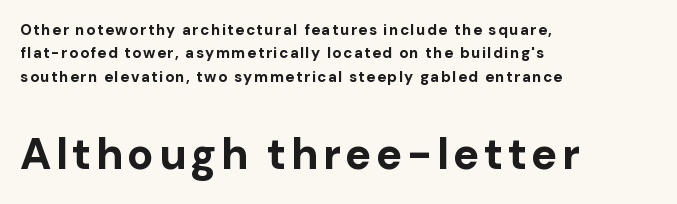
{"serif": "no", "italic": "no", "bold": "yes", "weight": "bold", "width": "normal", "stroke_contrast": "low", "x_height": "medium", "monospaced": "no", "underline": "no", "align": "left", "line_spacing": "normal", "line_spacing_ratio": 1.56, "larger_block": "second", "size_ratio": 2.93, "glyph_px": 44}
